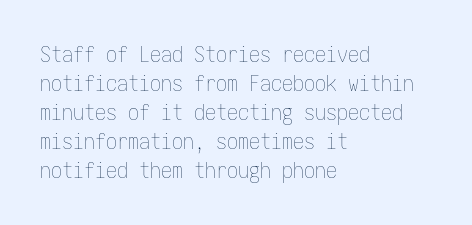
{"italic": "no", "bold": "no", "underline": "no", "align": "left", "line_spacing": "normal", "line_spacing_ratio": 1.32, "letter_spacing": "normal", "letter_spacing_em": 0.0, "glyph_px": 22}
